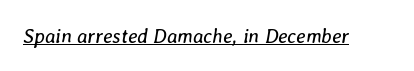
{"italic": "yes", "lean": "right", "slant_degrees": 8, "bold": "no", "underline": "yes", "letter_spacing": "normal", "letter_spacing_em": 0.0, "glyph_px": 20}
